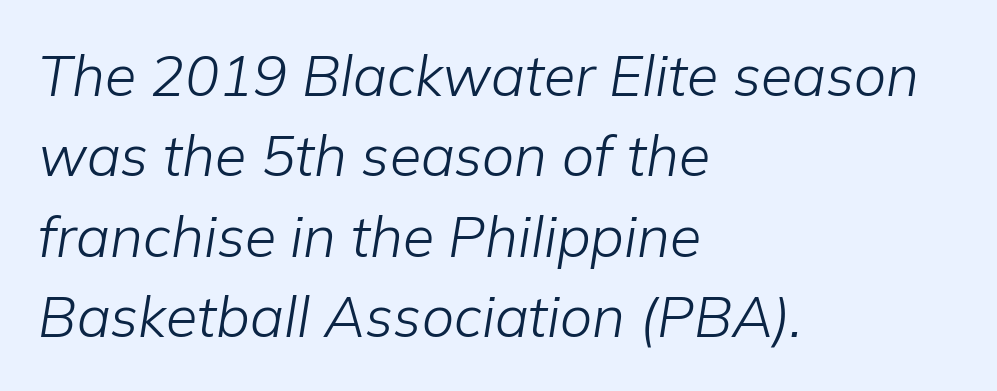
{"italic": "yes", "lean": "right", "slant_degrees": 9, "bold": "no", "weight": "light", "width": "normal", "stroke_contrast": "low", "x_height": "medium", "monospaced": "no", "underline": "no", "align": "left", "line_spacing": "normal", "line_spacing_ratio": 1.41, "letter_spacing": "normal", "letter_spacing_em": 0.0, "glyph_px": 57}
